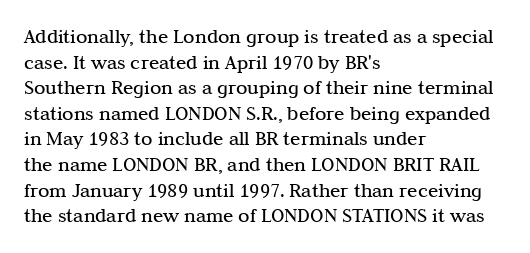
{"italic": "no", "bold": "no", "underline": "no", "align": "left", "line_spacing_ratio": 1.22, "letter_spacing": "normal", "letter_spacing_em": 0.0, "glyph_px": 21}
